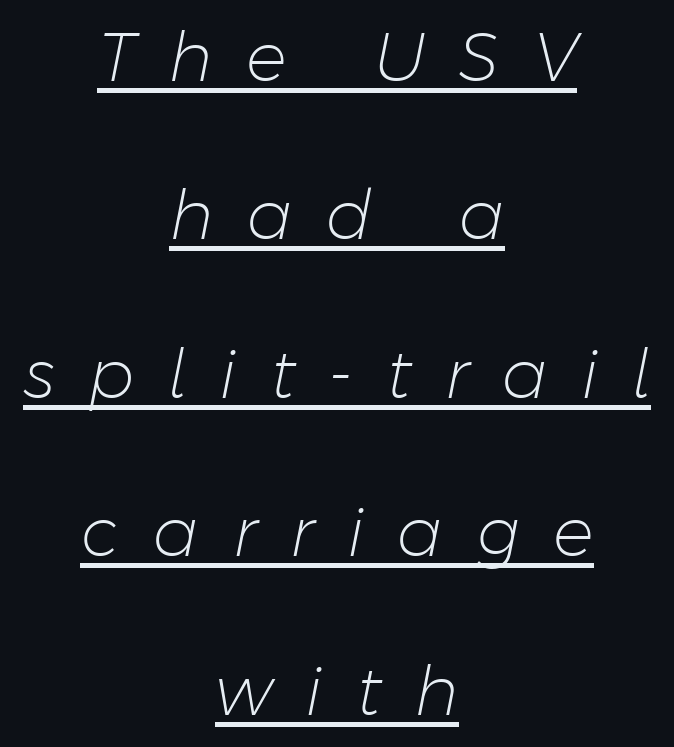
The image shows 68 px light type, italic (leaning right); set centered, loose line spacing (2.33x), unusually wide letter spacing (+0.49 em), underlined; low stroke contrast and a medium x-height.
